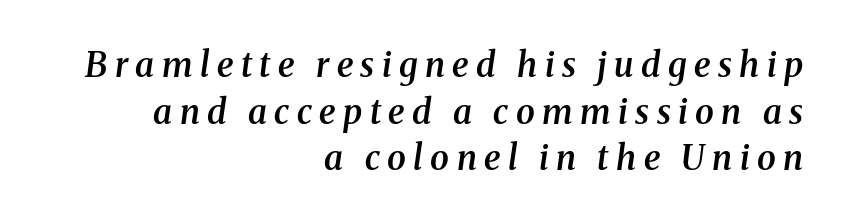
The image shows 34 px semibold serif type, italic (leaning right); set right-aligned, normal line spacing (1.37x), unusually wide letter spacing (+0.22 em), not underlined; medium stroke contrast and a medium x-height.
